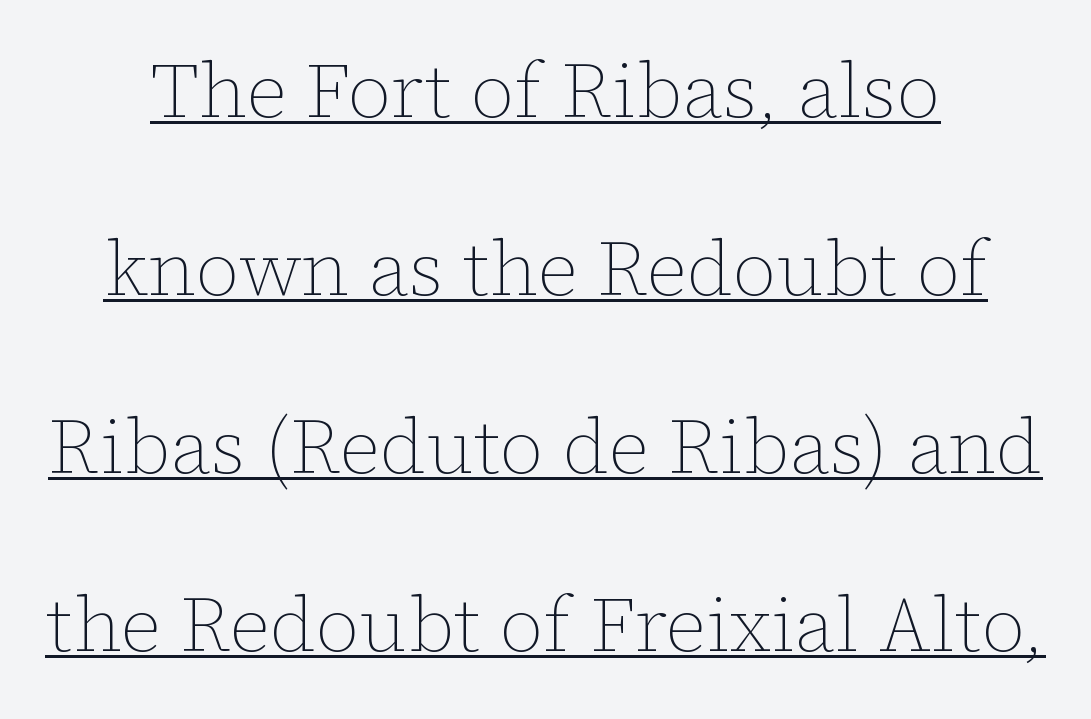
{"italic": "no", "bold": "no", "weight": "thin", "width": "normal", "stroke_contrast": "low", "x_height": "medium", "monospaced": "no", "underline": "yes", "align": "center", "line_spacing": "loose", "line_spacing_ratio": 2.31, "letter_spacing": "normal", "letter_spacing_em": 0.0, "glyph_px": 77}
